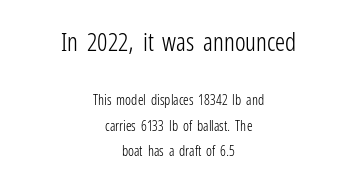
The paragraph has two soft edges and a firm central axis. The zone under the glyphs is completely vacant. No italicization has been applied; the sample stays upright. Reading top to bottom, the characters get smaller at the block break. Weight class: somewhere from thin through regular.
